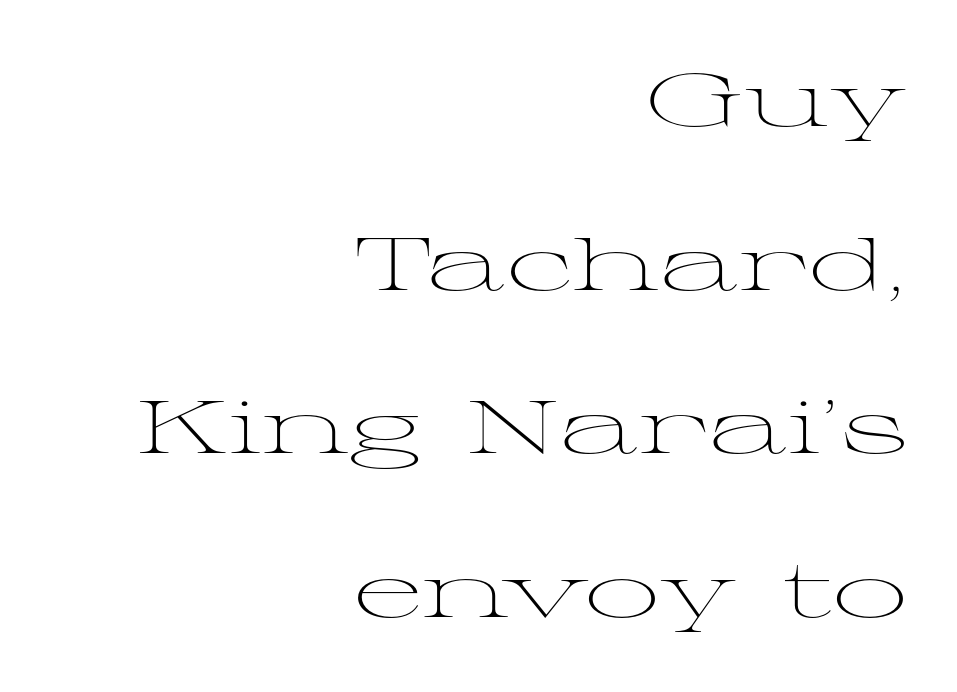
{"serif": "yes", "italic": "no", "bold": "no", "weight": "light", "width": "wide", "stroke_contrast": "medium", "x_height": "medium", "monospaced": "no", "underline": "no", "align": "right", "line_spacing": "loose", "line_spacing_ratio": 2.21, "letter_spacing": "normal", "letter_spacing_em": 0.0, "glyph_px": 74}
